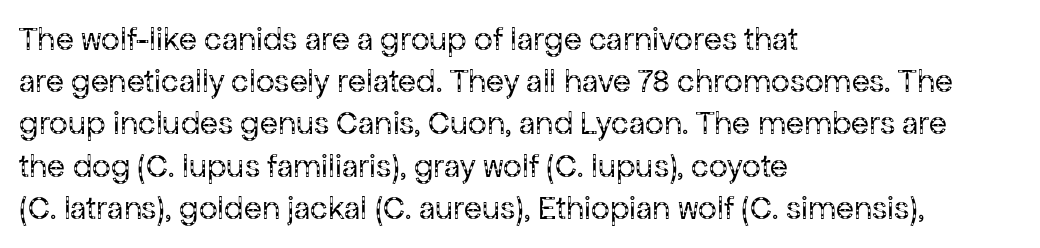
The image shows 33 px regular-weight sans-serif type, upright; set left-aligned, normal line spacing (1.28x), normal letter spacing, not underlined; low stroke contrast and a medium x-height.
